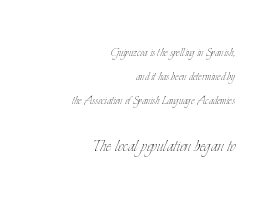
The glyphs are unaccompanied by any horizontal stroke below them. Is the letter spacing exaggerated? No — it looks like the ordinary default. Whoever set this made the second block the dominant, larger element. The cut favours lightness, reaching ordinary text weight at its darkest.
